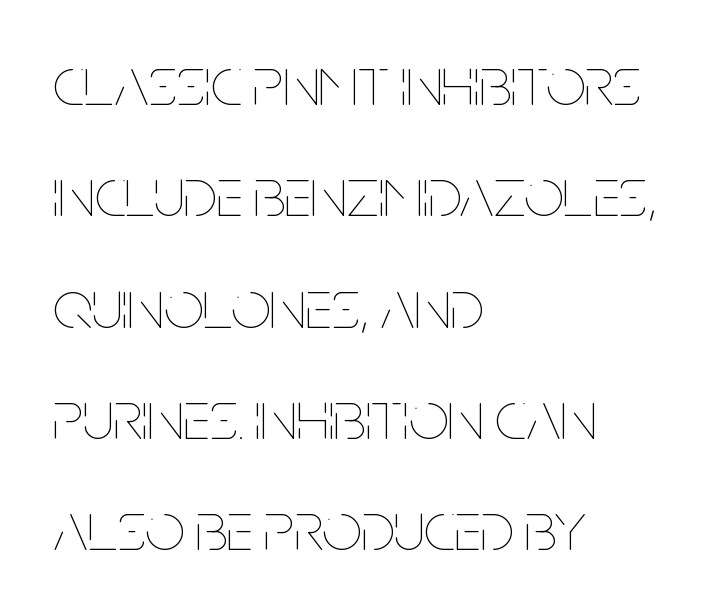
The weight would be labelled regular, book, light, or lighter still. In terms of letterspacing, this is plain default setting. The font's upright variant was chosen for this text. These lines are set flush left with a ragged right edge. Compared with typical paragraphs, the rows here are spaced about the same.
